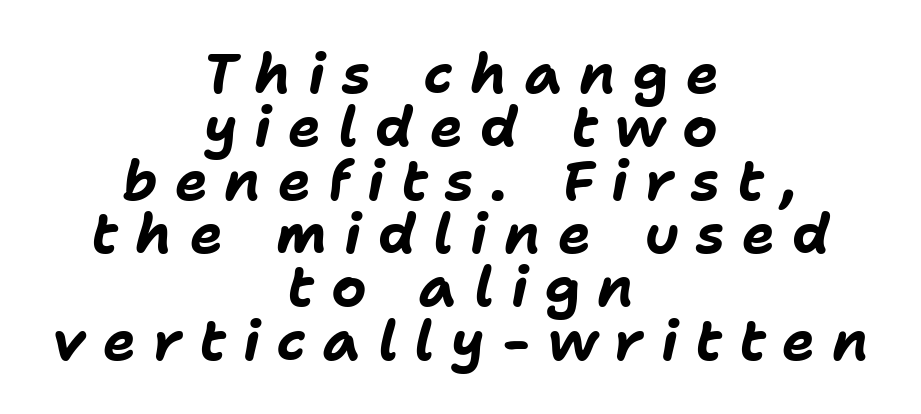
Each row of text sits above clean, open space. The block of text is dense from top to bottom, with scant space between rows. Typeset on center — no edge is straight. The passage shown is typed in a proportional face where columns would drift. Yep, that's italic — everything's leaning. The letters are spread apart with noticeably loose tracking.
